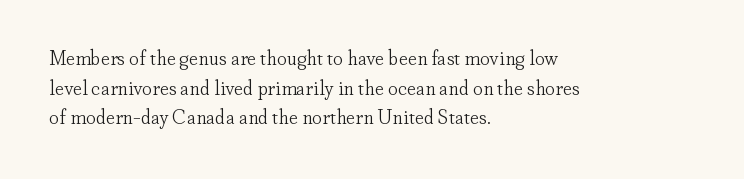
The image shows 20 px text type, upright; set left-aligned, normal line spacing (1.48x), normal letter spacing, not underlined.
